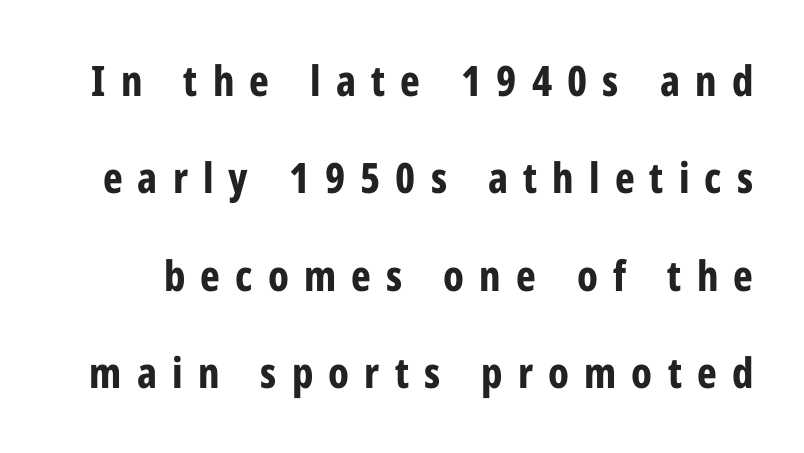
Italic: no, the glyphs are upright roman. The gaps between neighbouring characters are conspicuously large. Note the varied advance widths — an 'i' is clearly narrower than an 'm'. Thick stems and heavy bowls — unmistakably bold. The type family on display is of the sans-serif kind. Quick note: underline off.
